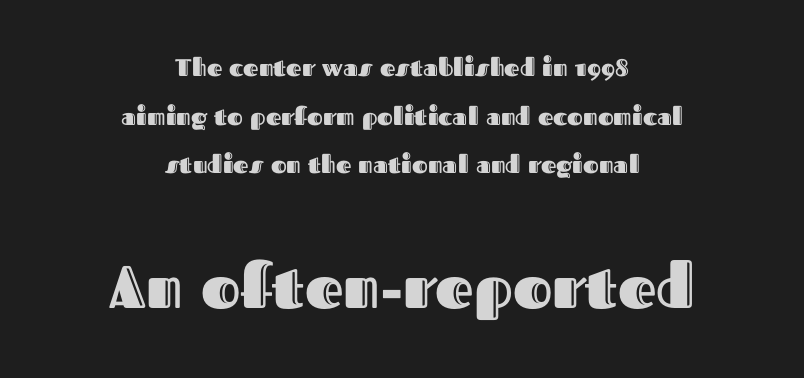
{"italic": "no", "width": "normal", "x_height": "medium", "monospaced": "no", "underline": "no", "align": "center", "line_spacing": "loose", "line_spacing_ratio": 2.03, "letter_spacing": "normal", "letter_spacing_em": 0.0, "larger_block": "second", "size_ratio": 2.5, "glyph_px": 60}
